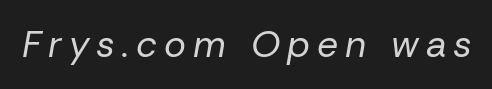
Q: Is the text bold? A: No.
Q: Is the text italic (slanted)? A: Yes, it leans right by about 10 degrees.
Q: Is the text underlined? A: No.
Q: Width (condensed, normal, or wide)? A: Normal.
Q: Stroke contrast? A: Low.
Q: x-height? A: Medium.
Q: Monospaced? A: No.
